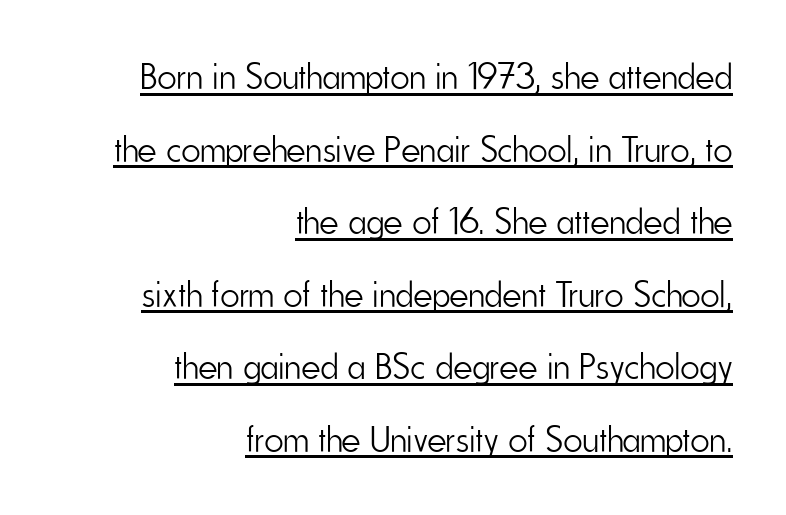
Q: Is the text bold? A: No.
Q: Is the text italic (slanted)? A: No, it is upright.
Q: Is the typeface a serif or a sans-serif typeface? A: Sans-serif.
Q: Is the text underlined? A: Yes.
Q: How is the paragraph aligned? A: Right-aligned.
Q: Is the spacing between letters normal or unusually wide? A: Normal.
Q: Is the spacing between lines tight, normal or loose? A: Loose.
Q: Width (condensed, normal, or wide)? A: Condensed.
Q: Stroke contrast? A: Low.
Q: x-height? A: Small.
Q: Monospaced? A: No.
